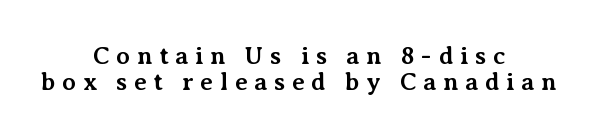
Neither beginnings nor endings align; midpoints do. The letters are bold, with thick, heavy strokes. Inter-character spacing is expanded well beyond the font's built-in metrics. No italicization has been applied; the sample stays upright. Descenders hang freely into open space.
